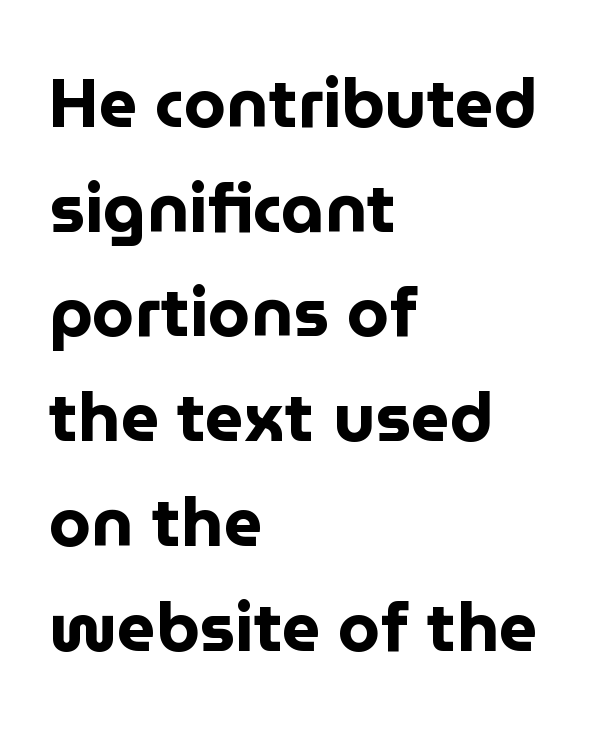
Q: Is the text bold? A: Yes.
Q: Is the text italic (slanted)? A: No, it is upright.
Q: Is the typeface a serif or a sans-serif typeface? A: Sans-serif.
Q: Is the text underlined? A: No.
Q: How is the paragraph aligned? A: Left-aligned.
Q: Is the spacing between letters normal or unusually wide? A: Normal.
Q: Is the spacing between lines tight, normal or loose? A: Normal.
Q: Width (condensed, normal, or wide)? A: Normal.
Q: Stroke contrast? A: Low.
Q: x-height? A: Medium.
Q: Monospaced? A: No.
